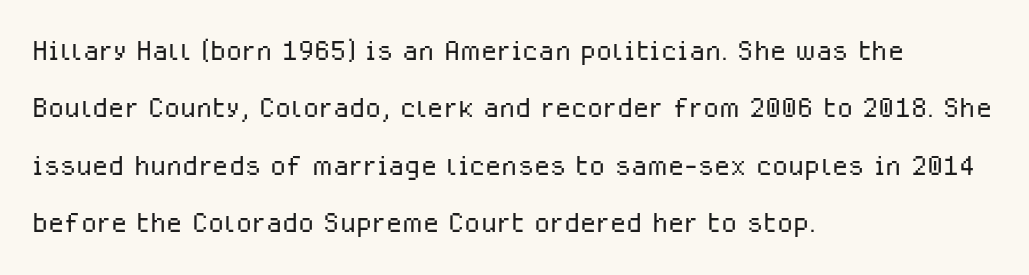
The image shows 37 px light sans-serif type, upright; set left-aligned, normal line spacing (1.55x), normal letter spacing, not underlined; low stroke contrast and a medium x-height.
